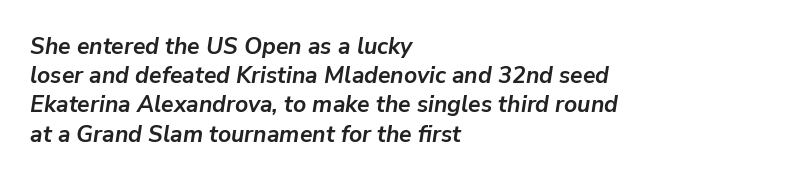
Q: Is the text bold? A: Yes.
Q: Is the text italic (slanted)? A: Yes, it leans right by about 9 degrees.
Q: Is the text underlined? A: No.
Q: How is the paragraph aligned? A: Left-aligned.
Q: Is the spacing between letters normal or unusually wide? A: Normal.
Q: Is the spacing between lines tight, normal or loose? A: Normal.
